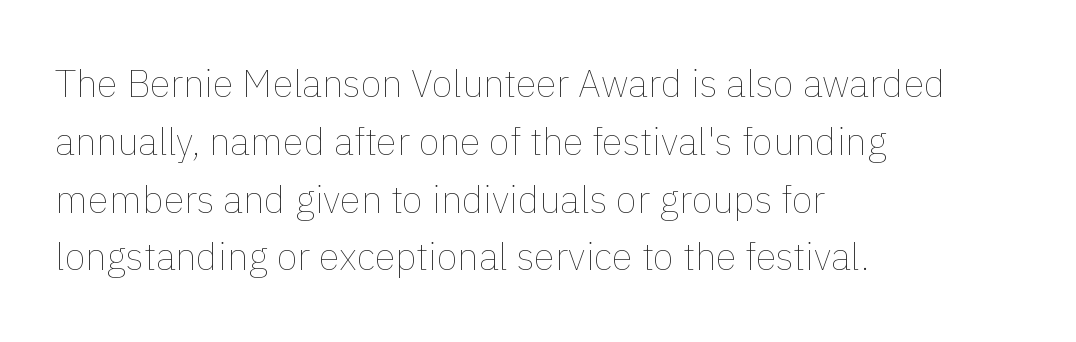
Q: Is the text bold? A: No.
Q: Is the text italic (slanted)? A: No, it is upright.
Q: Is the text underlined? A: No.
Q: How is the paragraph aligned? A: Left-aligned.
Q: Is the spacing between letters normal or unusually wide? A: Normal.
Q: Is the spacing between lines tight, normal or loose? A: Normal.
Q: Width (condensed, normal, or wide)? A: Normal.
Q: Stroke contrast? A: Low.
Q: x-height? A: Medium.
Q: Monospaced? A: No.
